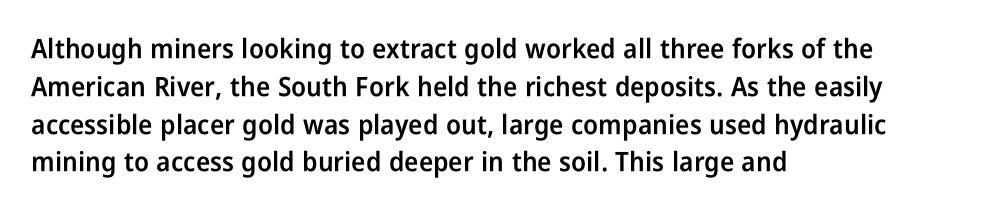
The image shows 27 px text type, upright; set left-aligned, normal line spacing (1.4x), normal letter spacing, not underlined.
